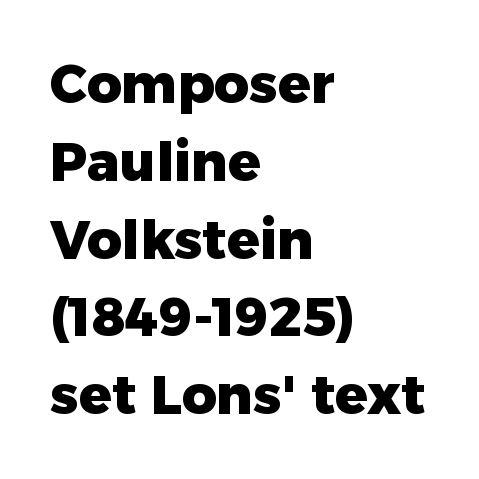
What weight is shown? A full bold with thick strokes. These lines sit exactly where default settings would place them. Vertical strokes here are truly vertical. Any mark beneath the type? The region is blank. Here the glyphs are tracked normally, forming tight word shapes. You could not count columns in this text — the font is proportionally spaced.
